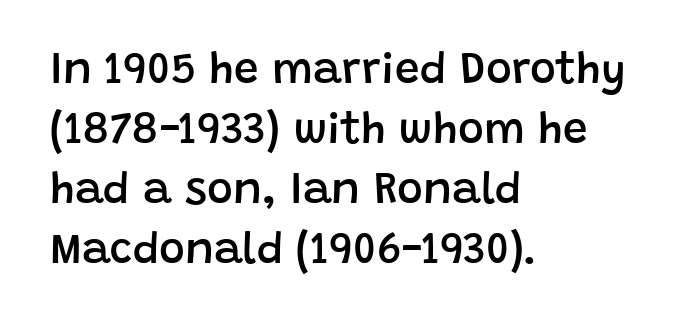
Q: Is the text bold? A: Semi-bold.
Q: Is the text italic (slanted)? A: No, it is upright.
Q: Is the typeface a serif or a sans-serif typeface? A: Sans-serif.
Q: Is the text underlined? A: No.
Q: How is the paragraph aligned? A: Left-aligned.
Q: Is the spacing between letters normal or unusually wide? A: Normal.
Q: Is the spacing between lines tight, normal or loose? A: Normal.
Q: Width (condensed, normal, or wide)? A: Normal.
Q: Stroke contrast? A: Low.
Q: x-height? A: Large.
Q: Monospaced? A: No.
